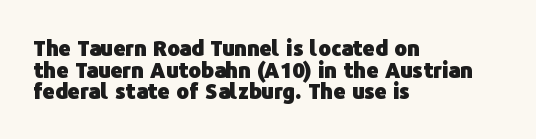
The image shows 21 px bold type, upright; set left-aligned, tight line spacing (1.03x), normal letter spacing, not underlined.
